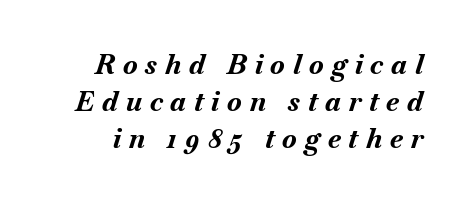
The image shows 27 px bold type, italic (leaning right); set normal line spacing (1.37x), unusually wide letter spacing (+0.29 em), not underlined.
